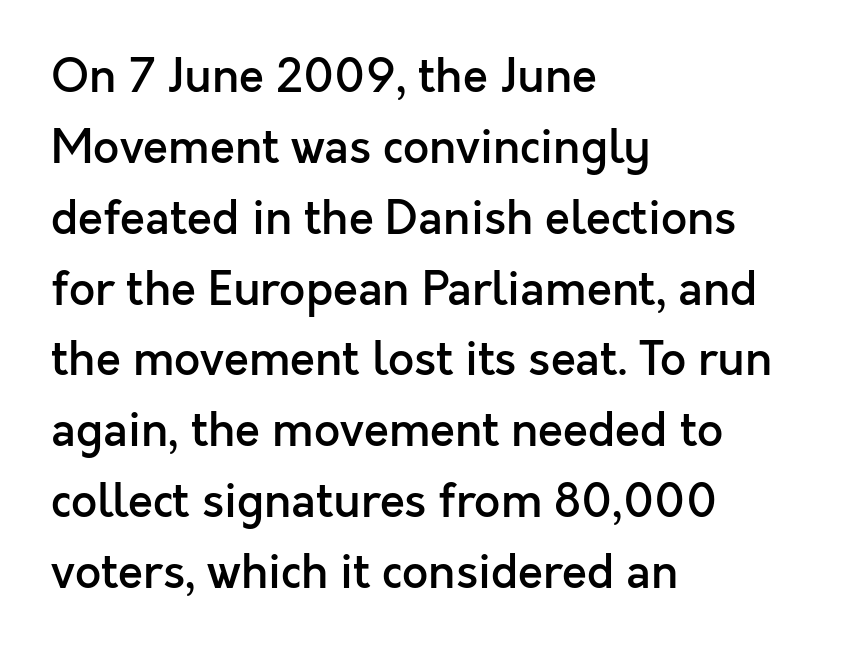
Q: Is the text bold? A: Semi-bold.
Q: Is the text italic (slanted)? A: No, it is upright.
Q: Is the typeface a serif or a sans-serif typeface? A: Sans-serif.
Q: Is the text underlined? A: No.
Q: How is the paragraph aligned? A: Left-aligned.
Q: Is the spacing between letters normal or unusually wide? A: Normal.
Q: Is the spacing between lines tight, normal or loose? A: Normal.
Q: Width (condensed, normal, or wide)? A: Normal.
Q: x-height? A: Medium.
Q: Monospaced? A: No.
